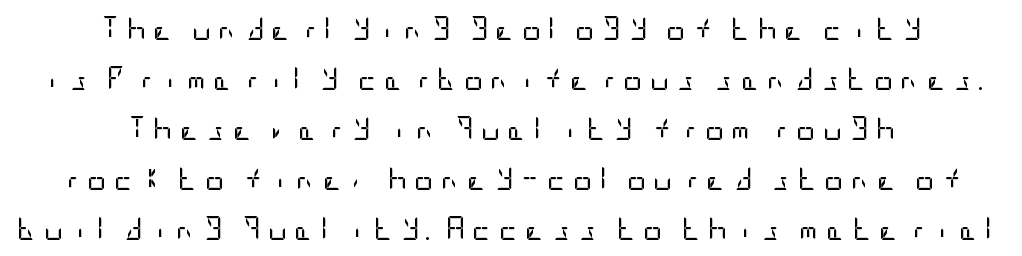
The image shows 24 px text type, upright; set centered, loose line spacing (2.08x), unusually wide letter spacing (+0.29 em), not underlined.
